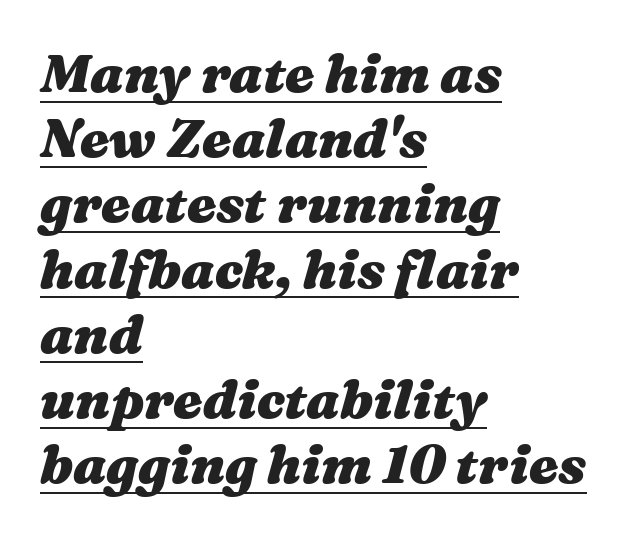
{"italic": "yes", "lean": "right", "slant_degrees": 16, "bold": "yes", "weight": "heavy", "width": "wide", "stroke_contrast": "medium", "x_height": "medium", "monospaced": "no", "underline": "yes", "align": "left", "line_spacing_ratio": 1.23, "letter_spacing": "normal", "letter_spacing_em": 0.0, "glyph_px": 53}
